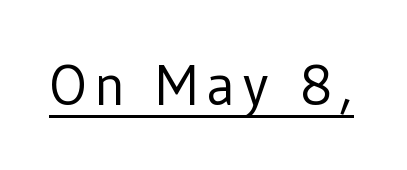
The image shows 57 px regular-weight sans-serif type, upright; set underlined; low stroke contrast and a medium x-height.
